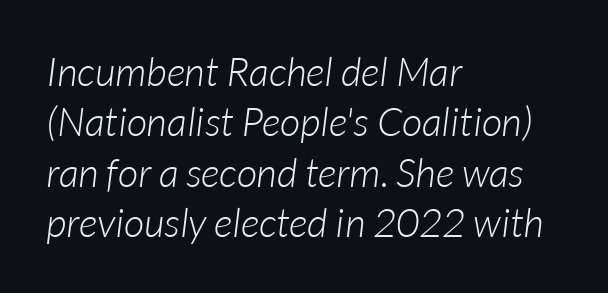
{"italic": "yes", "lean": "right", "slant_degrees": 7, "bold": "no", "weight": "light", "width": "normal", "stroke_contrast": "low", "x_height": "medium", "monospaced": "no", "underline": "no", "align": "left", "line_spacing": "normal", "line_spacing_ratio": 1.26, "letter_spacing": "normal", "letter_spacing_em": 0.0, "glyph_px": 40}
